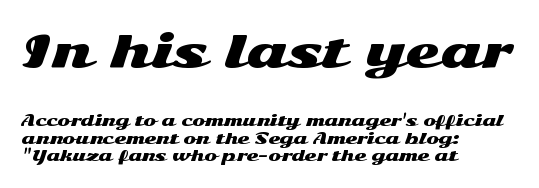
Is this a sans? Yes — the strokes have no serifs. Clear beneath every line of the passage. What stands out about the letter spacing? Nothing — it is the standard amount. The initial chunk of copy outweighs the following chunk in type size. The rag falls on the right side of this text block.
